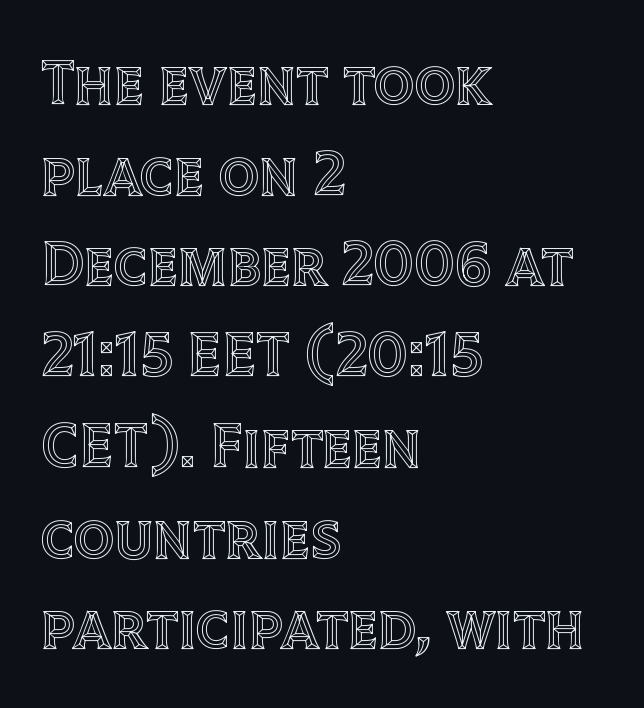
The zone under the glyphs is completely vacant. A typesetter would call this proportional, since set widths differ per character. Layout note: lines flush left. Inter-character spacing is left at the font's built-in metrics. Does the lettering tilt? It doesn't — this is upright. Notice how descenders clear the ascenders below comfortably — that's standard leading.
